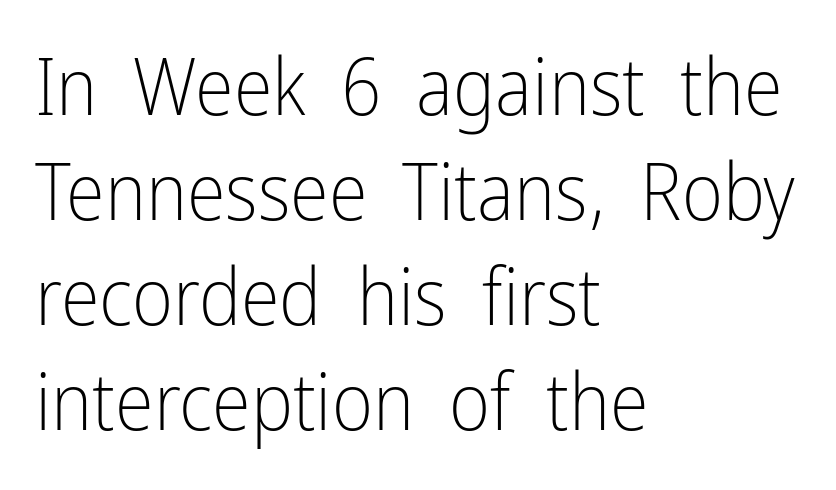
Posture: vertical. Vertically, the passage feels balanced, rows spaced as you'd expect. Nobody touched the tracking dial on this one. Caption: multi-line text, flush left, ragged right. The typesetting does not lean heavy: it is not bold. The type family on display is of the sans-serif kind.
